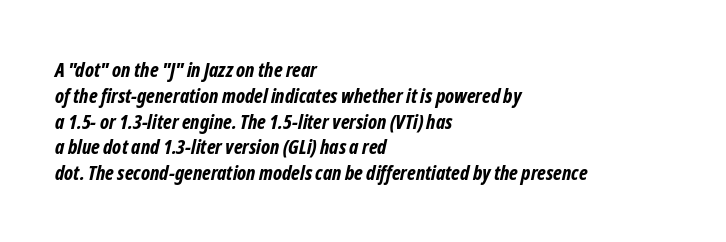
The image shows 20 px bold type; set left-aligned, normal line spacing (1.29x), normal letter spacing, not underlined.
